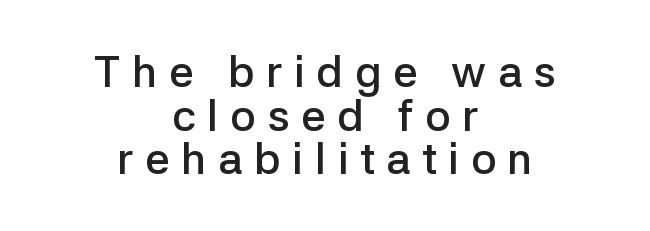
The image shows 44 px semibold sans-serif type, upright; set centered, tight line spacing (0.99x), unusually wide letter spacing (+0.26 em), not underlined; low stroke contrast and a medium x-height.
